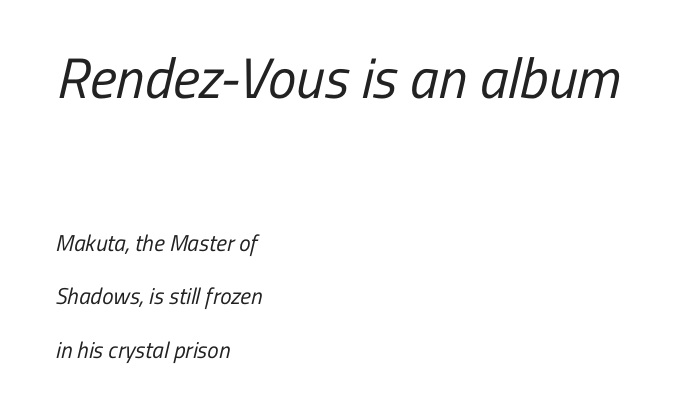
The image shows 57 px regular-weight, condensed sans-serif type; set left-aligned, loose line spacing (2.32x), normal letter spacing, not underlined; the first (top) block is 2.48x larger; low stroke contrast and a medium x-height.
